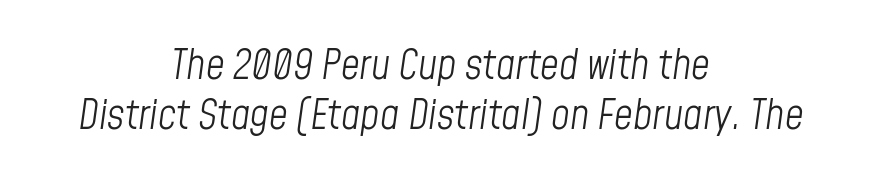
The image shows 41 px light, condensed type, italic (leaning right); set centered, line spacing 1.23x, normal letter spacing, not underlined; low stroke contrast and a medium x-height.
